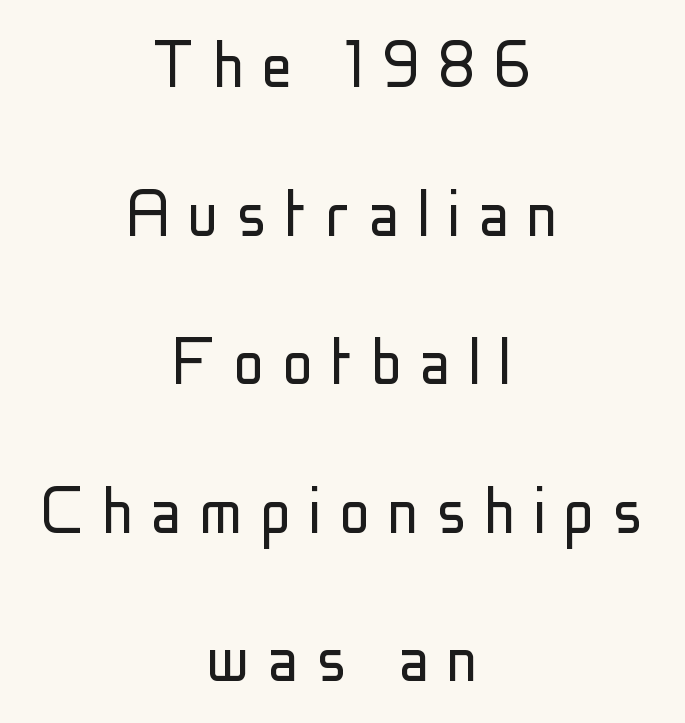
Q: Is the text bold? A: No.
Q: Is the text italic (slanted)? A: No, it is upright.
Q: Is the typeface a serif or a sans-serif typeface? A: Sans-serif.
Q: Is the text underlined? A: No.
Q: How is the paragraph aligned? A: Centered.
Q: Is the spacing between letters normal or unusually wide? A: Unusually wide.
Q: Is the spacing between lines tight, normal or loose? A: Loose.
Q: Width (condensed, normal, or wide)? A: Condensed.
Q: Stroke contrast? A: Low.
Q: x-height? A: Medium.
Q: Monospaced? A: No.
